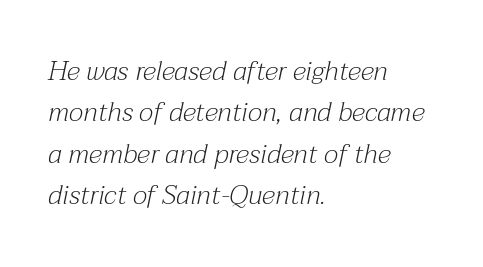
The image shows 27 px text type, italic (leaning right); set left-aligned, normal line spacing (1.53x), normal letter spacing, not underlined.
